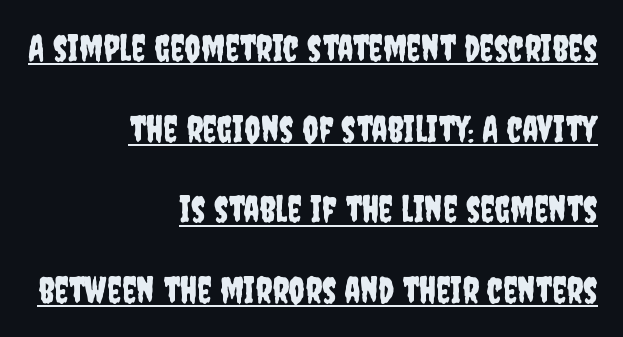
Q: Is the text italic (slanted)? A: No, it is upright.
Q: Is the typeface a serif or a sans-serif typeface? A: Sans-serif.
Q: Is the text underlined? A: Yes.
Q: How is the paragraph aligned? A: Right-aligned.
Q: Is the spacing between letters normal or unusually wide? A: Normal.
Q: Is the spacing between lines tight, normal or loose? A: Loose.
Q: Width (condensed, normal, or wide)? A: Condensed.
Q: Stroke contrast? A: Low.
Q: x-height? A: Large.
Q: Monospaced? A: No.
